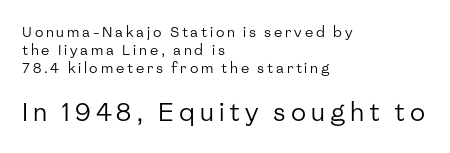
{"italic": "no", "bold": "no", "underline": "no", "align": "left", "line_spacing": "normal", "line_spacing_ratio": 1.27, "letter_spacing": "wide", "letter_spacing_em": 0.2, "larger_block": "second", "size_ratio": 1.79, "glyph_px": 25}
